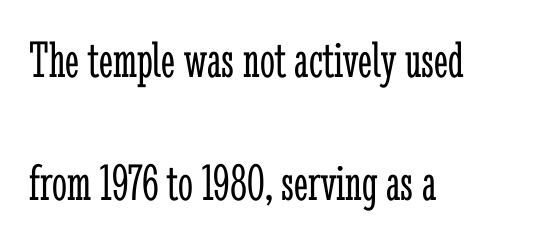
The typography opts for an upright posture over an oblique one. Casual observation: everything's shoved over to the left. This sample uses a serif face. Tracking value appears to be zero — textbook default spacing. No word sits above an underline. Reading down the column, the eye jumps a long way to each next line.
